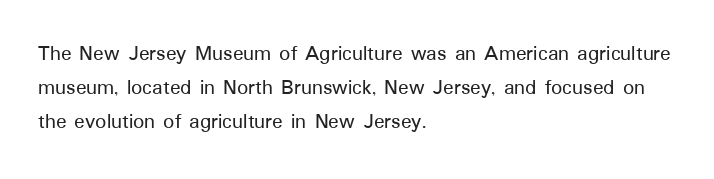
Students, observe: this is what conventionally led text looks like. This sample uses an upright cut, with every glyph sitting square on the baseline. A clean baseline with only descenders dipping below it. Each word holds together tightly as a unit, with standard inter-letter gaps.
